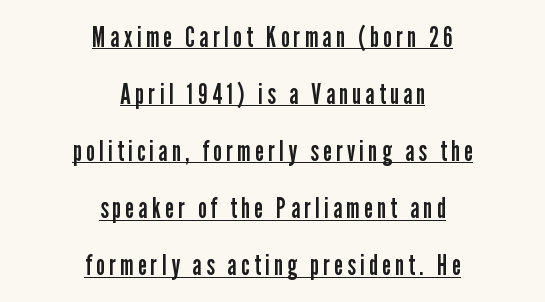
Q: Is the text bold? A: No.
Q: Is the text italic (slanted)? A: No, it is upright.
Q: Is the typeface a serif or a sans-serif typeface? A: Sans-serif.
Q: Is the text underlined? A: Yes.
Q: How is the paragraph aligned? A: Centered.
Q: Is the spacing between lines tight, normal or loose? A: Loose.
Q: Width (condensed, normal, or wide)? A: Condensed.
Q: Stroke contrast? A: Low.
Q: x-height? A: Medium.
Q: Monospaced? A: No.
